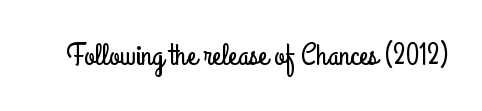
The image shows 31 px condensed sans-serif type; set normal letter spacing, not underlined; low stroke contrast and a small x-height.
